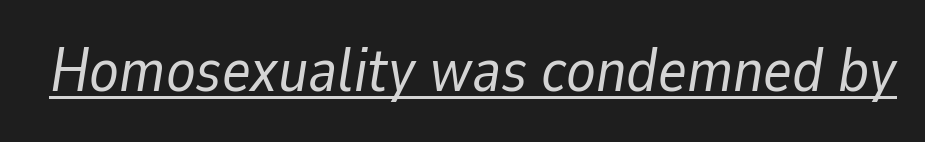
Q: Is the text bold? A: No.
Q: Is the text italic (slanted)? A: Yes, it leans right by about 9 degrees.
Q: Is the text underlined? A: Yes.
Q: Is the spacing between letters normal or unusually wide? A: Normal.
Q: Width (condensed, normal, or wide)? A: Normal.
Q: Stroke contrast? A: Low.
Q: x-height? A: Medium.
Q: Monospaced? A: No.
